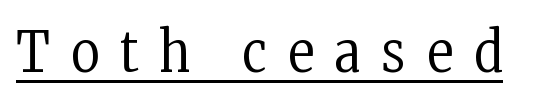
The image shows 56 px regular-weight, condensed serif type, upright; set unusually wide letter spacing (+0.38 em), underlined; low stroke contrast and a medium x-height.
